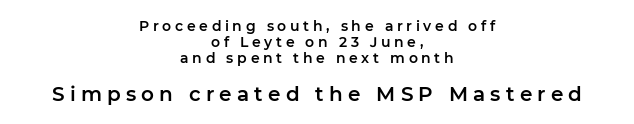
The image shows 20 px text type, upright; set centered, tight line spacing (1.14x), unusually wide letter spacing (+0.26 em), not underlined; the second (bottom) block is 1.43x larger.
